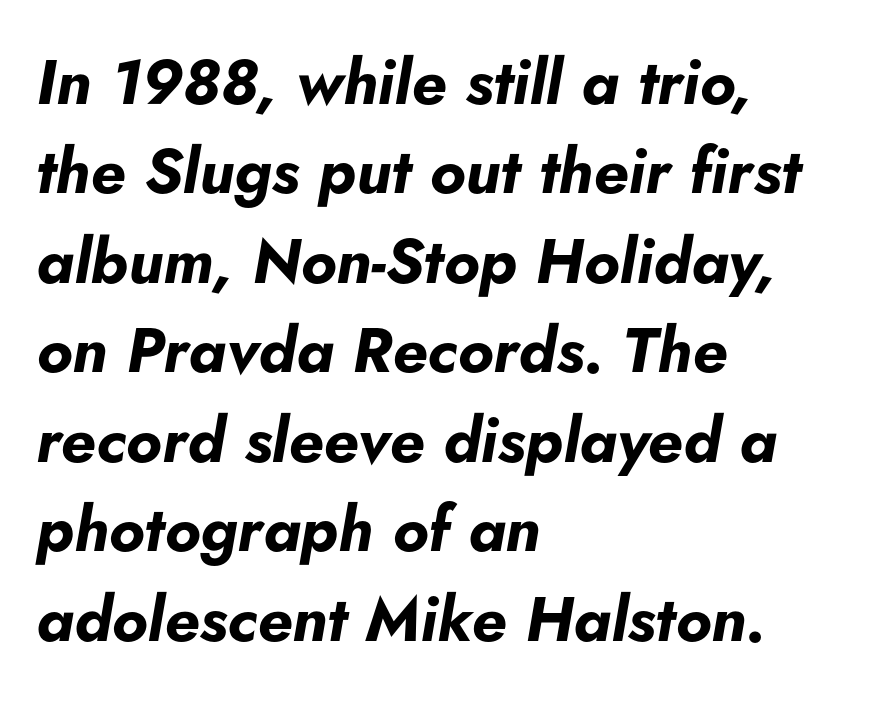
The image shows 63 px bold type, italic (leaning right); set left-aligned, normal line spacing (1.42x), normal letter spacing, not underlined; low stroke contrast and a small x-height.
